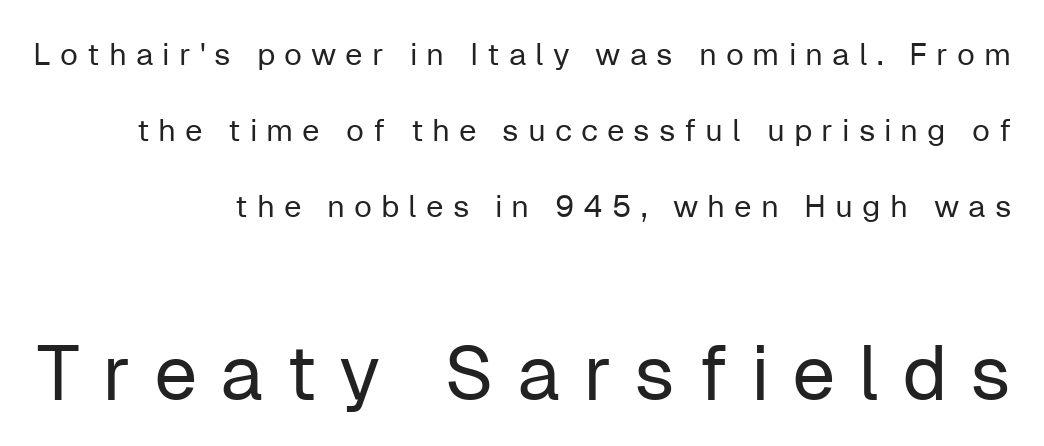
Q: Is the text bold? A: No.
Q: Is the text italic (slanted)? A: No, it is upright.
Q: Is the typeface a serif or a sans-serif typeface? A: Sans-serif.
Q: Is the text underlined? A: No.
Q: How is the paragraph aligned? A: Right-aligned.
Q: Is the spacing between letters normal or unusually wide? A: Unusually wide.
Q: Is the spacing between lines tight, normal or loose? A: Loose.
Q: Which block of text is set in a larger size, the first (top) or the second (bottom)? A: The second (bottom) one.
Q: Width (condensed, normal, or wide)? A: Normal.
Q: Stroke contrast? A: Low.
Q: x-height? A: Medium.
Q: Monospaced? A: No.
